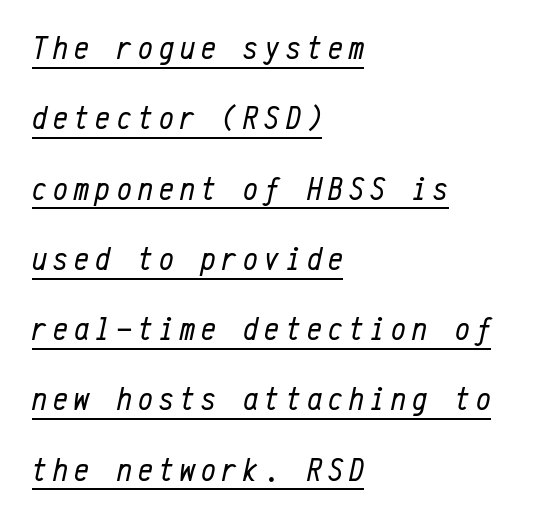
Q: Is the text bold? A: No.
Q: Is the text italic (slanted)? A: Yes, it leans right by about 12 degrees.
Q: Is the text underlined? A: Yes.
Q: How is the paragraph aligned? A: Left-aligned.
Q: Is the spacing between lines tight, normal or loose? A: Loose.
Q: Width (condensed, normal, or wide)? A: Condensed.
Q: Stroke contrast? A: Low.
Q: x-height? A: Medium.
Q: Monospaced? A: Yes.
